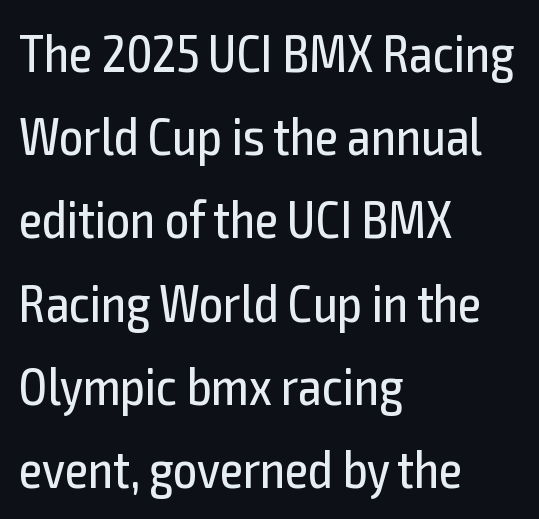
The image shows 53 px regular-weight, condensed sans-serif type, upright; set left-aligned, normal line spacing (1.57x), normal letter spacing, not underlined; a medium x-height.
